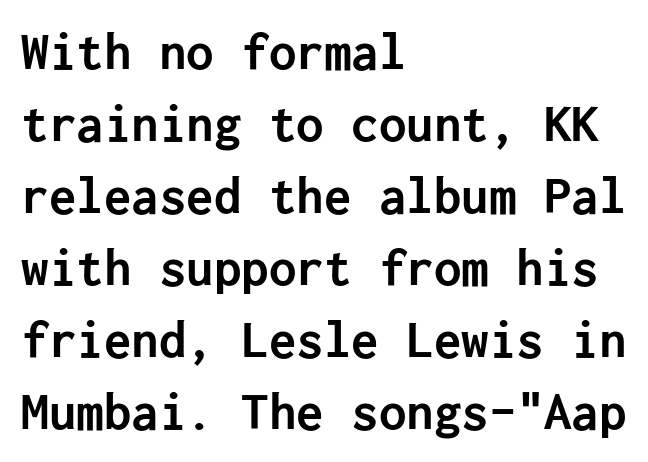
The designer went with a sans here, leaving each stem footless. This is roman type, the default non-slanted kind. The space directly below the letters is spotless. Words appear dense and cohesive because spacing is normal. Heavy, bold letterforms. The setting favours the left margin, as ordinary paragraphs usually do.
